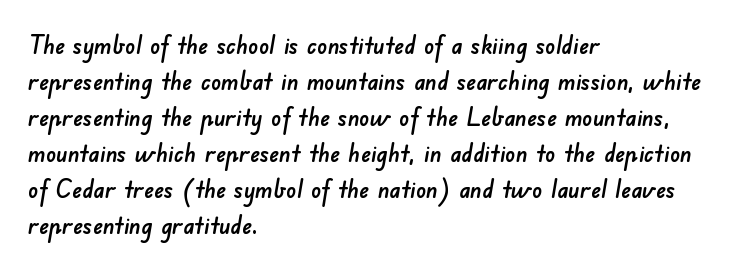
The image shows 25 px text type; set left-aligned, normal line spacing (1.44x), normal letter spacing, not underlined.
